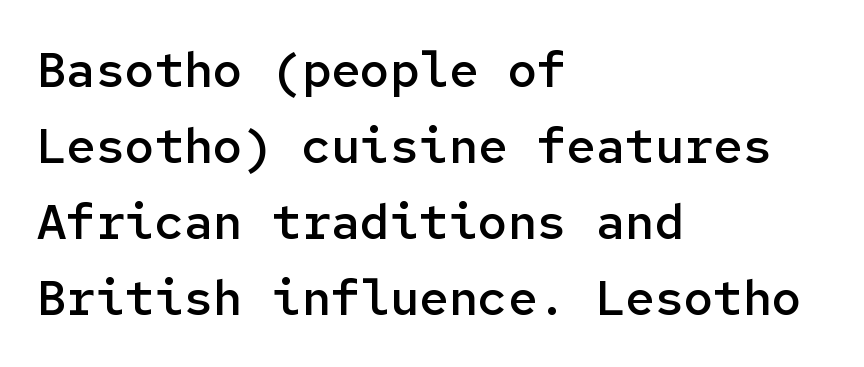
Q: Is the text bold? A: Semi-bold.
Q: Is the text italic (slanted)? A: No, it is upright.
Q: Is the typeface a serif or a sans-serif typeface? A: Sans-serif.
Q: Is the text underlined? A: No.
Q: How is the paragraph aligned? A: Left-aligned.
Q: Is the spacing between letters normal or unusually wide? A: Normal.
Q: Is the spacing between lines tight, normal or loose? A: Normal.
Q: Width (condensed, normal, or wide)? A: Normal.
Q: Stroke contrast? A: Low.
Q: x-height? A: Medium.
Q: Monospaced? A: Yes.
